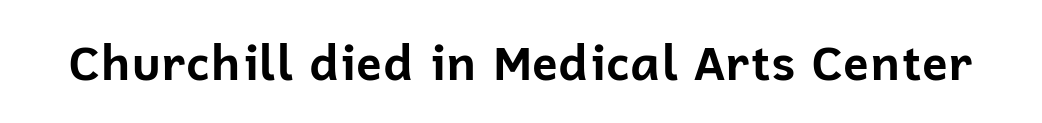
The image shows 48 px bold sans-serif type, upright; set normal letter spacing, not underlined; low stroke contrast and a medium x-height.
